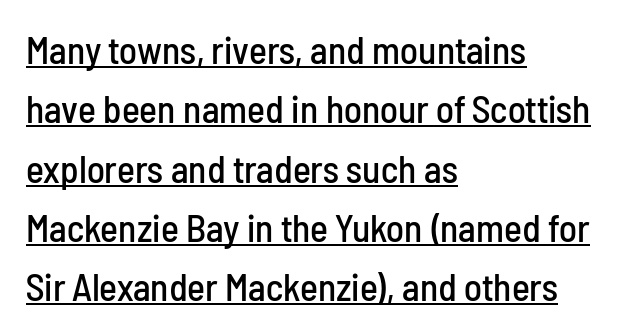
Q: Is the text italic (slanted)? A: No, it is upright.
Q: Is the typeface a serif or a sans-serif typeface? A: Sans-serif.
Q: Is the text underlined? A: Yes.
Q: How is the paragraph aligned? A: Left-aligned.
Q: Is the spacing between letters normal or unusually wide? A: Normal.
Q: Is the spacing between lines tight, normal or loose? A: Normal.
Q: Width (condensed, normal, or wide)? A: Condensed.
Q: Stroke contrast? A: Low.
Q: x-height? A: Medium.
Q: Monospaced? A: No.
